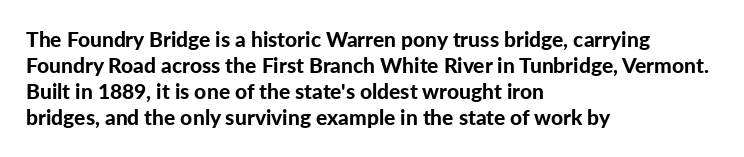
The strokes are fattened all the way to bold. Visually the block forms a straight wall on the left and a jagged coastline on the right. A typesetter would mark this as roman, not italic. The words here are not underlined.
